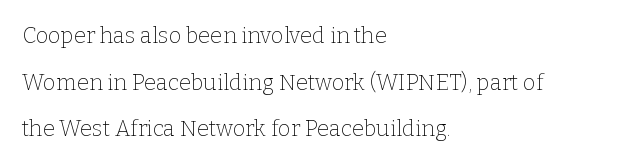
Words float on clear page, feet unadorned. Does extra space separate the letters? No, they use regular spacing. Do the letters lean? They stand straight. A light-to-regular cut is what we see here. The lines in this sample share a left origin and differ only in where they stop. Students, observe: this is what heavily led, spacious text looks like.
